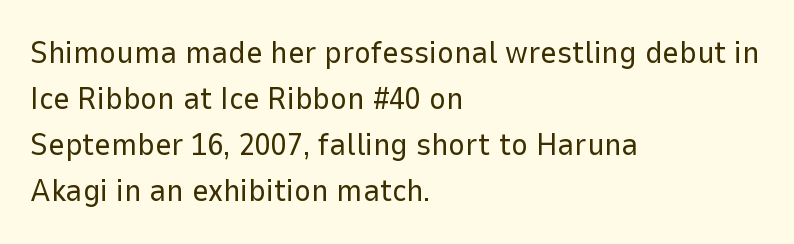
Q: Is the text bold? A: No.
Q: Is the text italic (slanted)? A: No, it is upright.
Q: Is the typeface a serif or a sans-serif typeface? A: Sans-serif.
Q: Is the text underlined? A: No.
Q: How is the paragraph aligned? A: Left-aligned.
Q: Is the spacing between letters normal or unusually wide? A: Normal.
Q: Is the spacing between lines tight, normal or loose? A: Normal.
Q: Width (condensed, normal, or wide)? A: Normal.
Q: Stroke contrast? A: Low.
Q: x-height? A: Medium.
Q: Monospaced? A: No.
